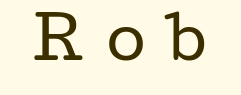
The space directly below the letters is spotless. You can tell it's not italic because the verticals are truly vertical. The characters are drawn with everyday or finer stroke widths. The face used here is proportionally spaced, like ordinary book or web type.
